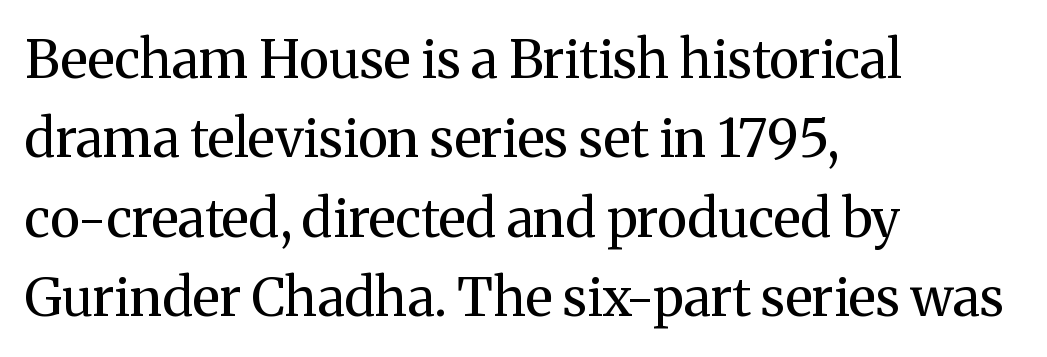
{"serif": "yes", "italic": "no", "bold": "no", "weight": "regular", "width": "normal", "stroke_contrast": "medium", "x_height": "medium", "monospaced": "no", "underline": "no", "align": "left", "line_spacing": "normal", "line_spacing_ratio": 1.5, "letter_spacing": "normal", "letter_spacing_em": 0.0, "glyph_px": 53}
